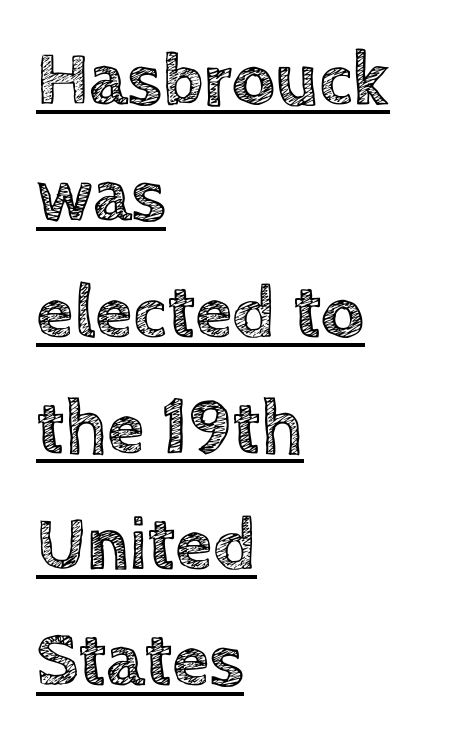
{"italic": "no", "width": "normal", "x_height": "large", "monospaced": "no", "underline": "yes", "align": "left", "line_spacing": "normal", "line_spacing_ratio": 1.53, "letter_spacing": "normal", "letter_spacing_em": 0.0, "glyph_px": 76}
